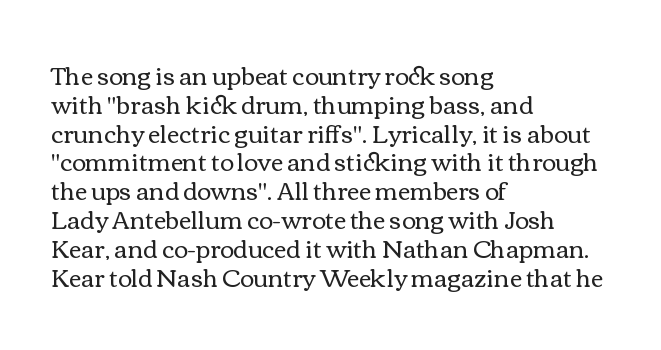
Q: Is the text bold? A: No.
Q: Is the text italic (slanted)? A: No, it is upright.
Q: Is the text underlined? A: No.
Q: How is the paragraph aligned? A: Left-aligned.
Q: Is the spacing between letters normal or unusually wide? A: Normal.
